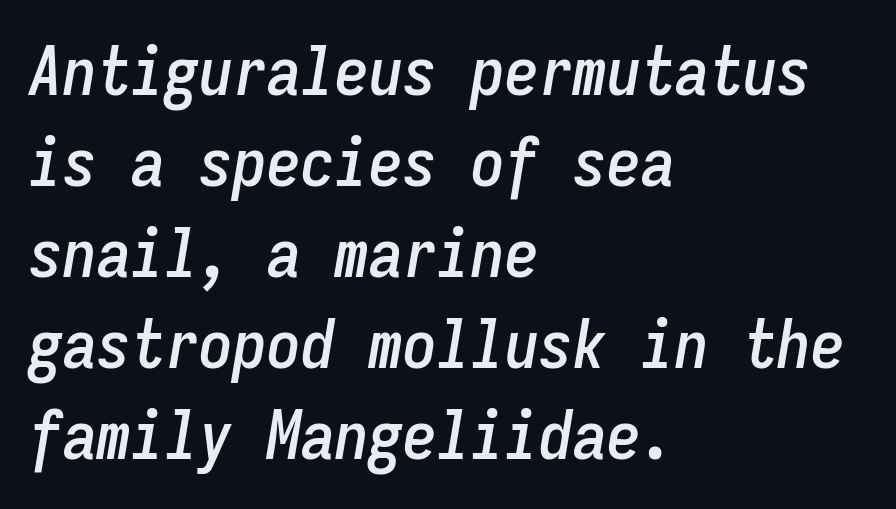
The image shows 68 px condensed type, italic (leaning right), monospaced; set left-aligned, normal line spacing (1.34x), normal letter spacing, not underlined; low stroke contrast and a medium x-height.
